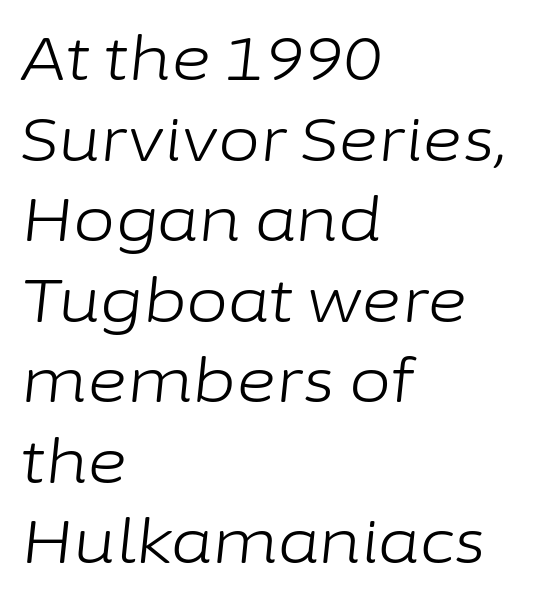
{"italic": "yes", "lean": "right", "slant_degrees": 6, "bold": "no", "weight": "light", "width": "normal", "stroke_contrast": "low", "x_height": "medium", "monospaced": "no", "underline": "no", "align": "left", "line_spacing": "normal", "line_spacing_ratio": 1.32, "letter_spacing": "normal", "letter_spacing_em": 0.0, "glyph_px": 61}
